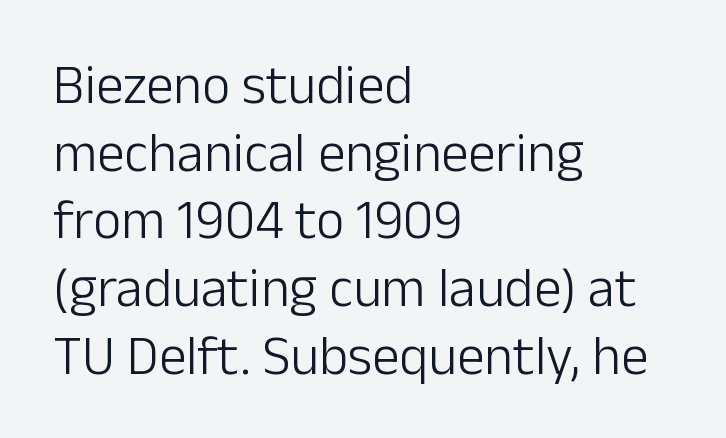
The image shows 55 px light sans-serif type, upright; set left-aligned, line spacing 1.23x, normal letter spacing, not underlined; low stroke contrast and a medium x-height.
